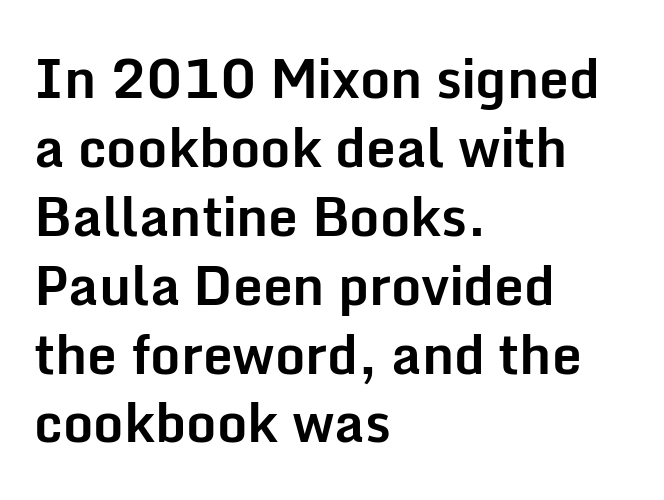
{"serif": "no", "italic": "no", "bold": "yes", "weight": "bold", "width": "normal", "stroke_contrast": "low", "x_height": "medium", "monospaced": "no", "underline": "no", "align": "left", "line_spacing": "normal", "line_spacing_ratio": 1.3, "letter_spacing": "normal", "letter_spacing_em": 0.0, "glyph_px": 53}
